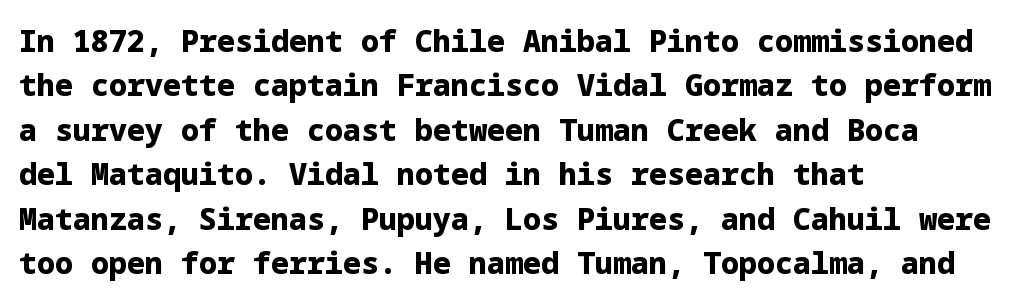
{"serif": "no", "italic": "no", "bold": "yes", "weight": "heavy", "width": "normal", "stroke_contrast": "low", "x_height": "medium", "underline": "no", "align": "left", "line_spacing": "normal", "line_spacing_ratio": 1.48, "letter_spacing": "normal", "letter_spacing_em": 0.0, "glyph_px": 30}
